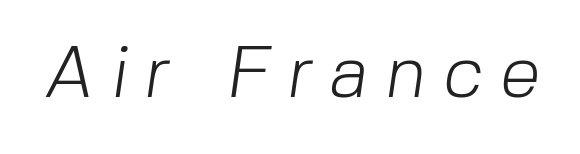
Weight class: somewhere from thin through regular. Display-style spreading of the glyphs; the letterfit is very open. These lines are rendered in a variable-pitch font. Typographically, this falls in the sans-serif category. The zone under the glyphs is completely vacant.
